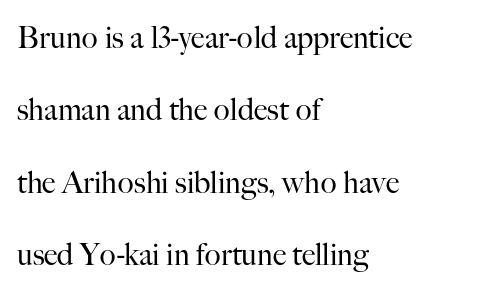
Q: Is the text bold? A: No.
Q: Is the text italic (slanted)? A: No, it is upright.
Q: Is the typeface a serif or a sans-serif typeface? A: Serif.
Q: Is the text underlined? A: No.
Q: How is the paragraph aligned? A: Left-aligned.
Q: Is the spacing between letters normal or unusually wide? A: Normal.
Q: Is the spacing between lines tight, normal or loose? A: Loose.
Q: Width (condensed, normal, or wide)? A: Normal.
Q: Stroke contrast? A: High.
Q: x-height? A: Small.
Q: Monospaced? A: No.
